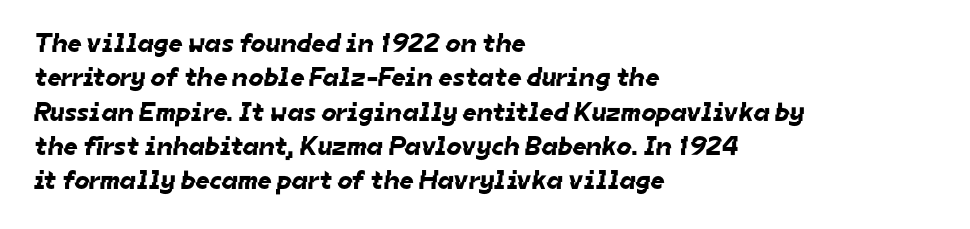
Q: Is the text underlined? A: No.
Q: How is the paragraph aligned? A: Left-aligned.
Q: Is the spacing between letters normal or unusually wide? A: Normal.
Q: Is the spacing between lines tight, normal or loose? A: Normal.
